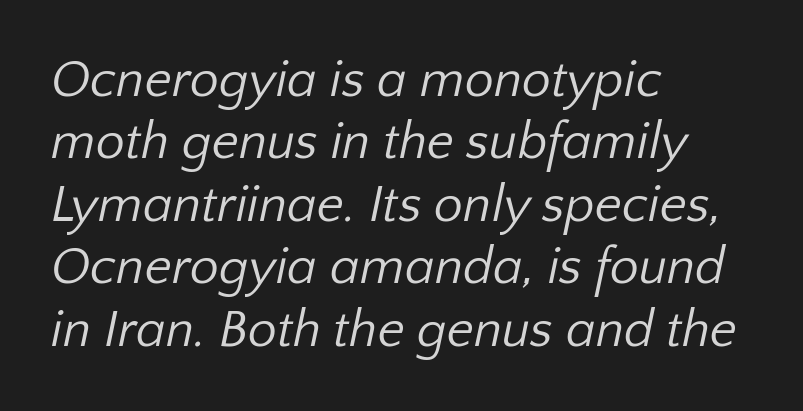
Q: Is the text bold? A: No.
Q: Is the typeface a serif or a sans-serif typeface? A: Sans-serif.
Q: Is the text underlined? A: No.
Q: How is the paragraph aligned? A: Left-aligned.
Q: Is the spacing between letters normal or unusually wide? A: Normal.
Q: Width (condensed, normal, or wide)? A: Normal.
Q: Stroke contrast? A: Low.
Q: x-height? A: Medium.
Q: Monospaced? A: No.
